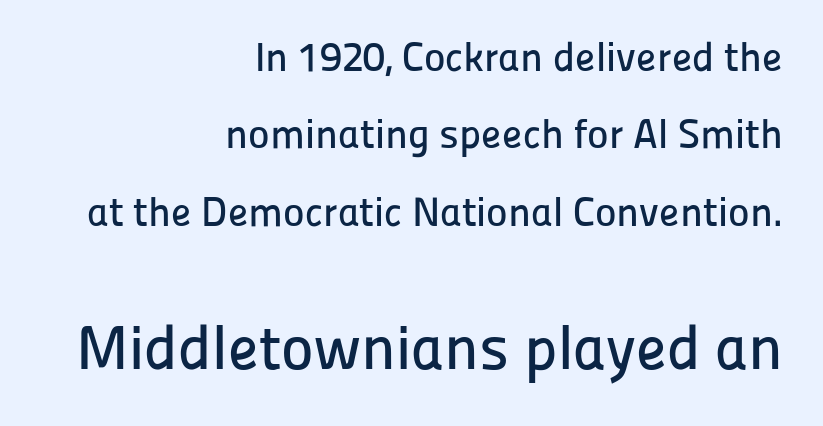
Q: Is the text italic (slanted)? A: No, it is upright.
Q: Is the typeface a serif or a sans-serif typeface? A: Sans-serif.
Q: Is the text underlined? A: No.
Q: How is the paragraph aligned? A: Right-aligned.
Q: Is the spacing between letters normal or unusually wide? A: Normal.
Q: Which block of text is set in a larger size, the first (top) or the second (bottom)? A: The second (bottom) one.
Q: Width (condensed, normal, or wide)? A: Normal.
Q: Stroke contrast? A: Low.
Q: x-height? A: Medium.
Q: Monospaced? A: No.
